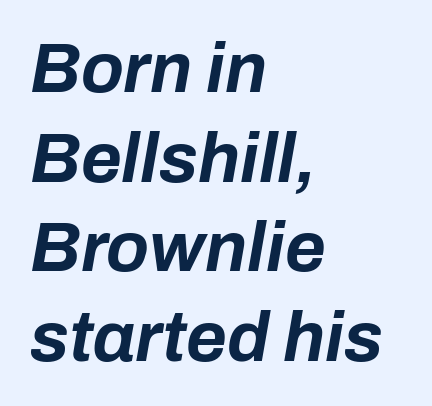
The image shows 70 px bold type, italic (leaning right); set left-aligned, normal line spacing (1.28x), normal letter spacing, not underlined; low stroke contrast and a medium x-height.
